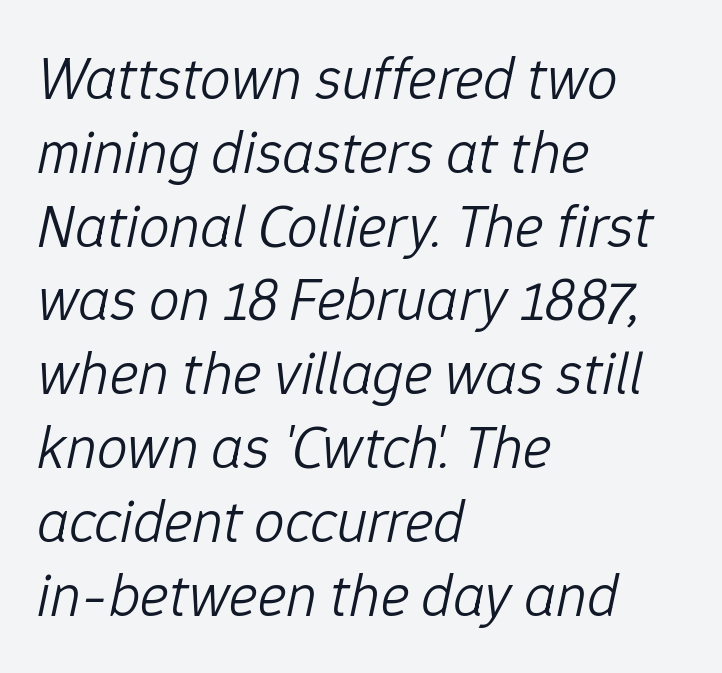
{"italic": "yes", "lean": "right", "slant_degrees": 12, "bold": "no", "weight": "light", "width": "normal", "stroke_contrast": "low", "x_height": "medium", "monospaced": "no", "underline": "no", "align": "left", "line_spacing_ratio": 1.21, "letter_spacing": "normal", "letter_spacing_em": 0.0, "glyph_px": 61}
